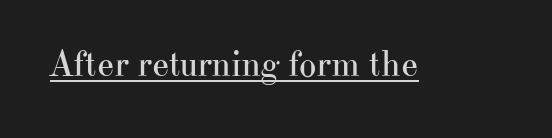
Q: Is the text bold? A: No.
Q: Is the text italic (slanted)? A: No, it is upright.
Q: Is the typeface a serif or a sans-serif typeface? A: Serif.
Q: Is the text underlined? A: Yes.
Q: Is the spacing between letters normal or unusually wide? A: Normal.
Q: Width (condensed, normal, or wide)? A: Normal.
Q: Stroke contrast? A: High.
Q: x-height? A: Small.
Q: Monospaced? A: No.
